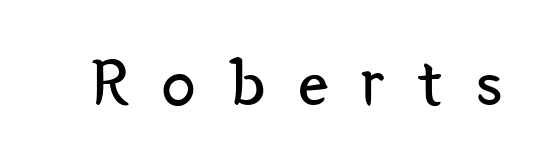
The image shows 68 px regular-weight, condensed sans-serif type, upright; set unusually wide letter spacing (+0.49 em), not underlined; low stroke contrast and a medium x-height.
